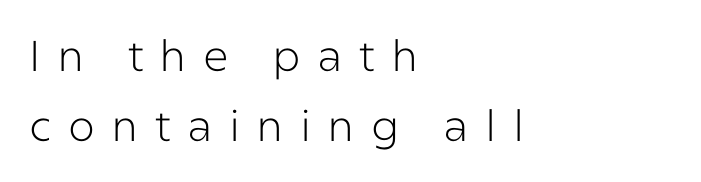
Q: Is the text bold? A: No.
Q: Is the text italic (slanted)? A: No, it is upright.
Q: Is the typeface a serif or a sans-serif typeface? A: Sans-serif.
Q: Is the text underlined? A: No.
Q: How is the paragraph aligned? A: Left-aligned.
Q: Is the spacing between letters normal or unusually wide? A: Unusually wide.
Q: Is the spacing between lines tight, normal or loose? A: Normal.
Q: Width (condensed, normal, or wide)? A: Normal.
Q: Stroke contrast? A: Low.
Q: x-height? A: Medium.
Q: Monospaced? A: No.
